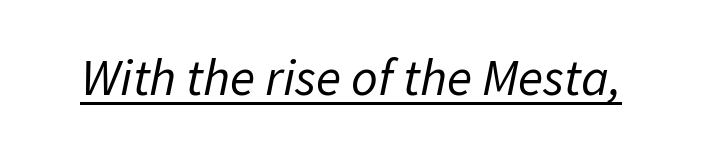
Q: Is the text bold? A: No.
Q: Is the text italic (slanted)? A: Yes, it leans right by about 11 degrees.
Q: Is the text underlined? A: Yes.
Q: Is the spacing between letters normal or unusually wide? A: Normal.
Q: Width (condensed, normal, or wide)? A: Normal.
Q: Stroke contrast? A: Low.
Q: x-height? A: Medium.
Q: Monospaced? A: No.
